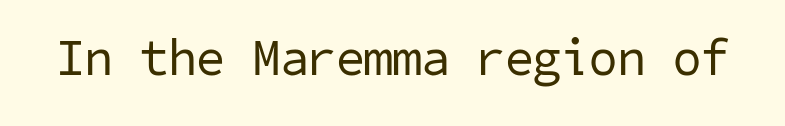
Q: Is the text bold? A: No.
Q: Is the typeface a serif or a sans-serif typeface? A: Sans-serif.
Q: Is the text underlined? A: No.
Q: Is the spacing between letters normal or unusually wide? A: Normal.
Q: Width (condensed, normal, or wide)? A: Normal.
Q: Stroke contrast? A: Low.
Q: x-height? A: Medium.
